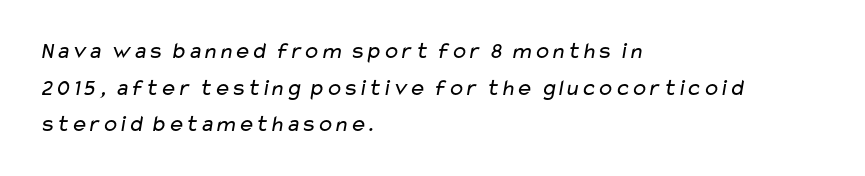
{"bold": "no", "underline": "no", "align": "left", "line_spacing": "normal", "line_spacing_ratio": 1.59, "letter_spacing": "normal", "letter_spacing_em": 0.0, "glyph_px": 23}
